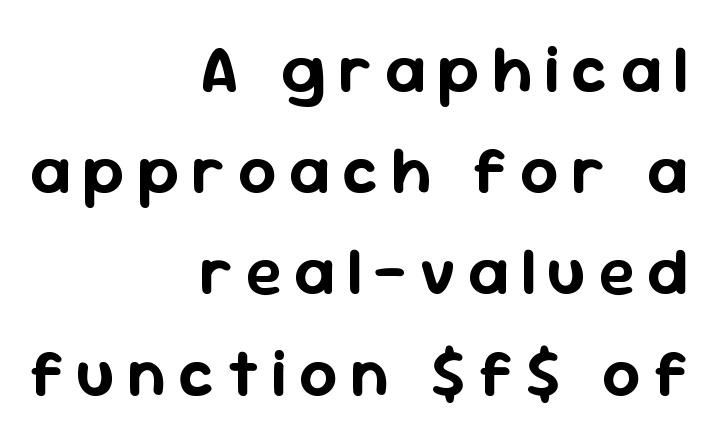
Does the type have serifs? No, each stem ends abruptly. The rag falls on the left side of this text block. Anything drawn beneath the words? Only blank space. Note the varied advance widths — an 'i' is clearly narrower than an 'm'.
